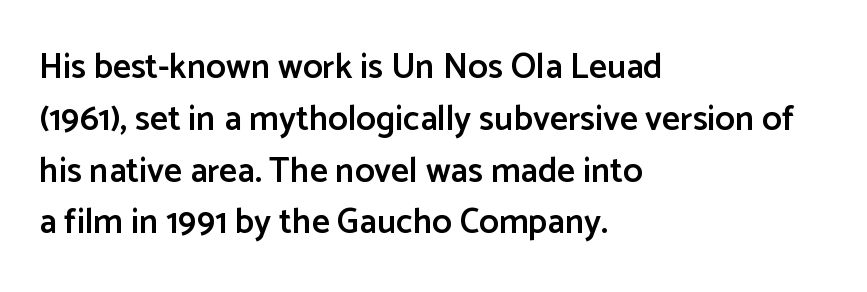
{"serif": "no", "italic": "no", "bold": "semi", "weight": "semibold", "width": "normal", "stroke_contrast": "low", "x_height": "medium", "monospaced": "no", "underline": "no", "align": "left", "line_spacing": "normal", "line_spacing_ratio": 1.48, "letter_spacing": "normal", "letter_spacing_em": 0.0, "glyph_px": 35}
